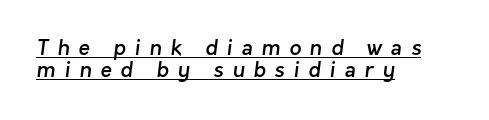
If you drew a ruler down the left edge, every line would touch it. Display-style spreading of the glyphs; the letterfit is very open. Somebody hit Ctrl+U on this one — the words are underlined. Cramped leading. Notice the strokes are somewhat thickened but not fully heavy: this is a semibold.
